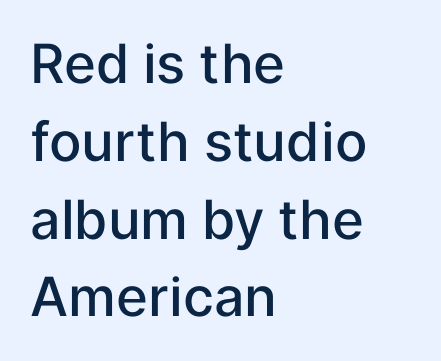
A clean baseline with only descenders dipping below it. Typographically, this falls in the sans-serif category. Every character sits straight up, as roman type does. The line-height multiplier appears to be the usual default.
